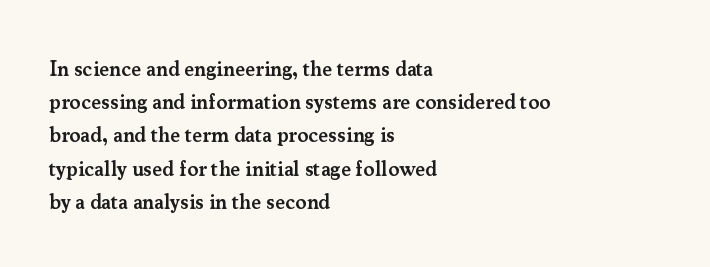
The image shows 21 px text type, upright; set left-aligned, normal line spacing (1.58x), normal letter spacing, not underlined.
